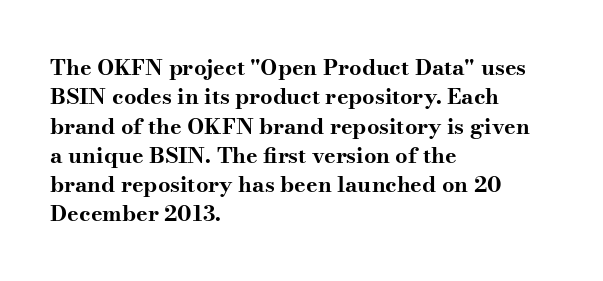
{"italic": "no", "bold": "yes", "underline": "no", "align": "left", "line_spacing": "normal", "line_spacing_ratio": 1.33, "letter_spacing": "normal", "letter_spacing_em": 0.0, "glyph_px": 22}
